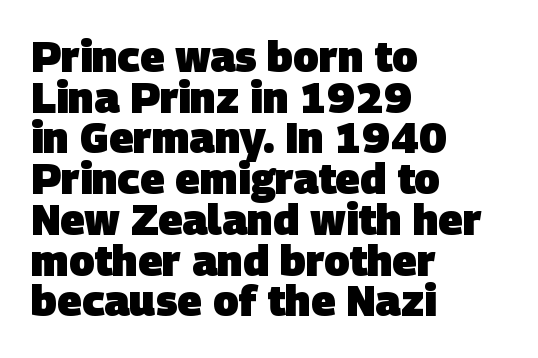
{"serif": "no", "bold": "yes", "weight": "heavy", "width": "normal", "stroke_contrast": "low", "x_height": "large", "monospaced": "no", "underline": "no", "align": "left", "line_spacing": "tight", "line_spacing_ratio": 0.97, "letter_spacing": "normal", "letter_spacing_em": 0.0, "glyph_px": 42}
